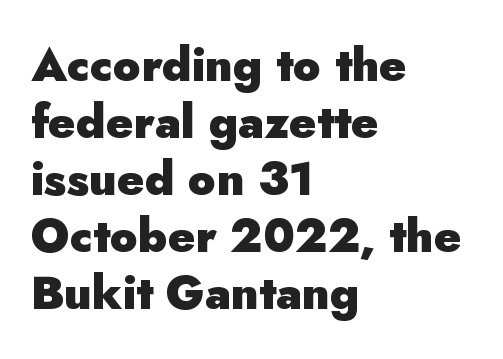
Left-aligned paragraph, ragged on the right. The strokes are fattened all the way to bold. These lines are rendered in a variable-pitch font. Ordinary non-slanted type is in use.
